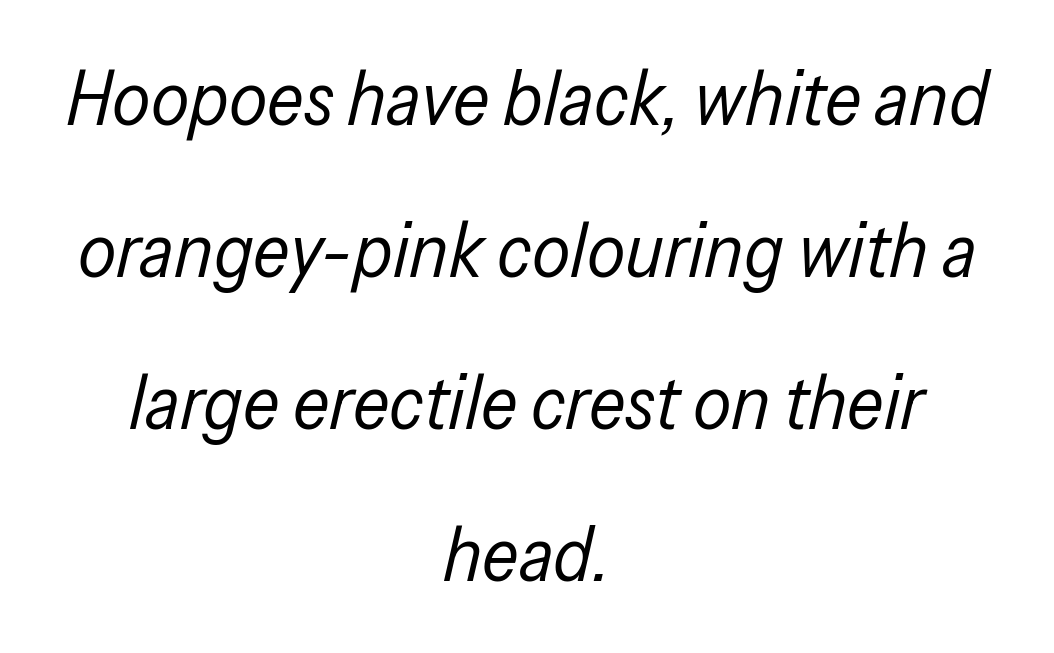
The image shows 76 px regular-weight, condensed type, italic (leaning right); set centered, loose line spacing (2.0x), normal letter spacing, not underlined; low stroke contrast and a medium x-height.
